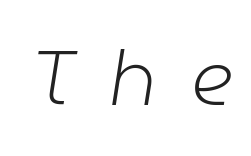
The space beneath each line is pristine and unruled. The font's italic variant was chosen for this text. You could not count columns in this text — the font is proportionally spaced. Tracking here is generous; glyphs stand well apart from one another.
